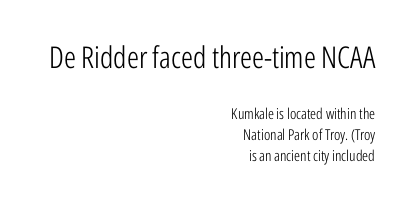
The image shows 30 px light, condensed sans-serif type, upright; set right-aligned, normal line spacing (1.42x), normal letter spacing, not underlined; the first (top) block is 2.0x larger; low stroke contrast and a medium x-height.
